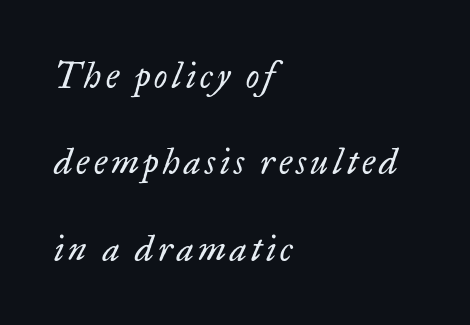
A typesetter would call this proportional, since set widths differ per character. In CSS terms this would be text-align: left. The font's italic variant was chosen for this text. Is this a heavy cut? Hardly; it is regular or lighter.
